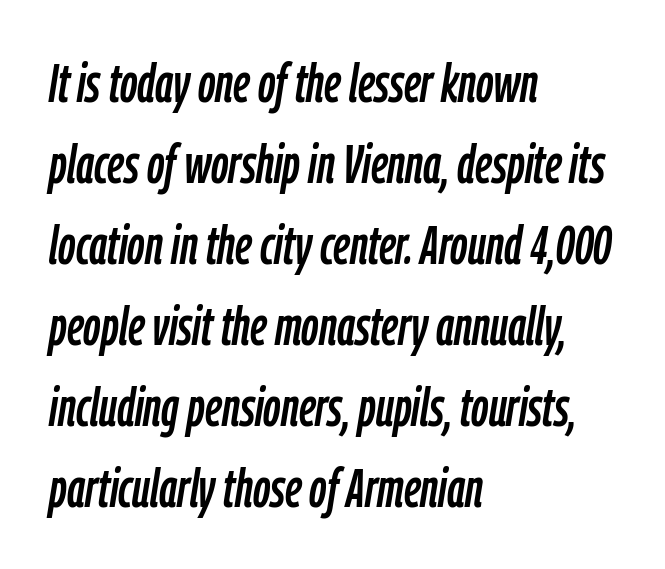
The image shows 54 px condensed type, italic (leaning right); set left-aligned, normal line spacing (1.5x), normal letter spacing, not underlined; low stroke contrast and a medium x-height.
